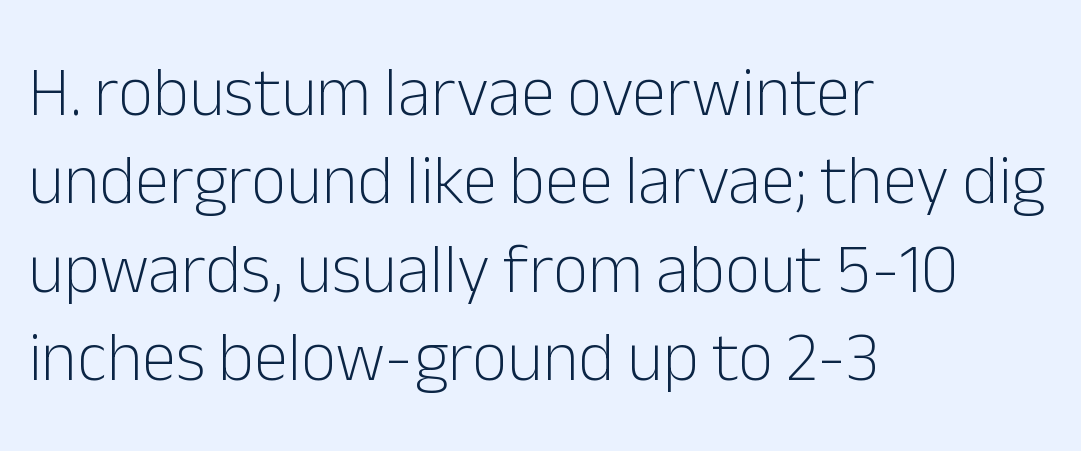
{"serif": "no", "italic": "no", "bold": "no", "weight": "light", "width": "normal", "stroke_contrast": "low", "x_height": "medium", "monospaced": "no", "underline": "no", "align": "left", "line_spacing": "normal", "line_spacing_ratio": 1.28, "letter_spacing": "normal", "letter_spacing_em": 0.0, "glyph_px": 69}
